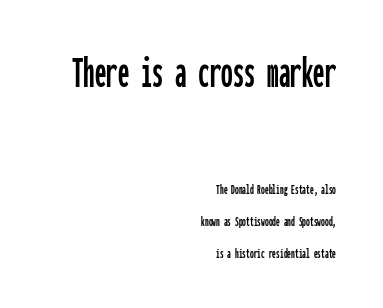
The image shows 46 px condensed sans-serif type, upright, monospaced; set right-aligned, loose line spacing (2.12x), normal letter spacing, not underlined; the first (top) block is 3.07x larger; low stroke contrast and a medium x-height.
